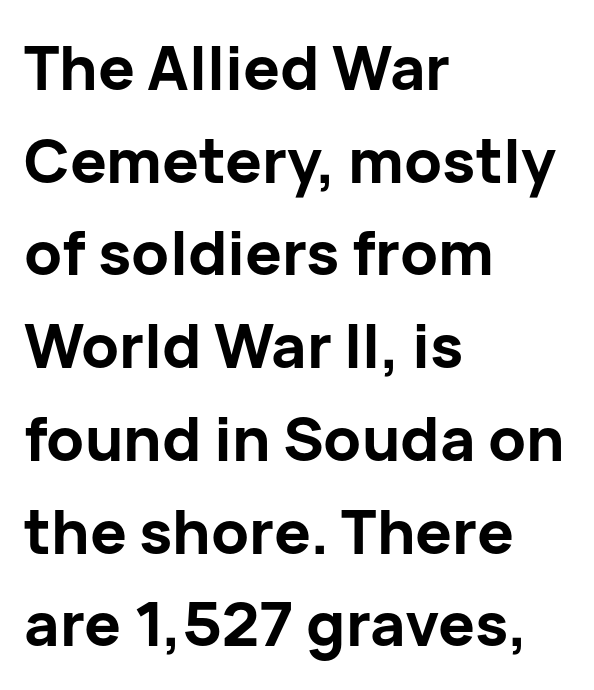
Q: Is the text bold? A: Yes.
Q: Is the text italic (slanted)? A: No, it is upright.
Q: Is the typeface a serif or a sans-serif typeface? A: Sans-serif.
Q: Is the text underlined? A: No.
Q: How is the paragraph aligned? A: Left-aligned.
Q: Is the spacing between letters normal or unusually wide? A: Normal.
Q: Is the spacing between lines tight, normal or loose? A: Normal.
Q: Width (condensed, normal, or wide)? A: Normal.
Q: Stroke contrast? A: Low.
Q: x-height? A: Medium.
Q: Monospaced? A: No.
